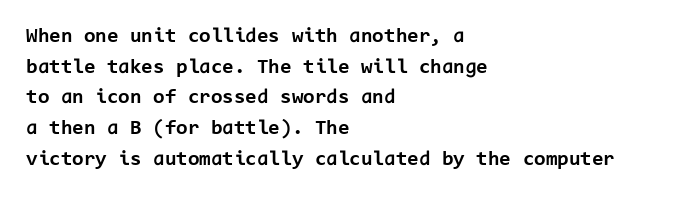
The image shows 21 px bold type, upright; set left-aligned, normal line spacing (1.46x), normal letter spacing, not underlined.
